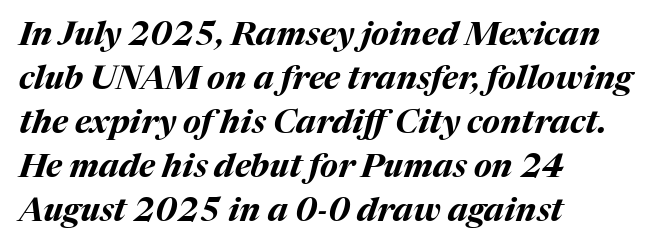
The image shows 33 px bold type, italic (leaning right); set left-aligned, normal line spacing (1.33x), normal letter spacing, not underlined; medium stroke contrast and a medium x-height.
